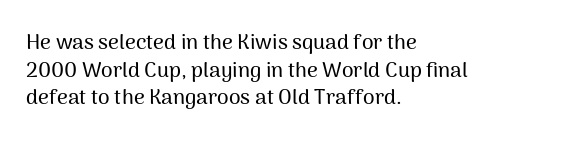
The image shows 21 px text type, upright; set left-aligned, normal line spacing (1.31x), normal letter spacing, not underlined.
